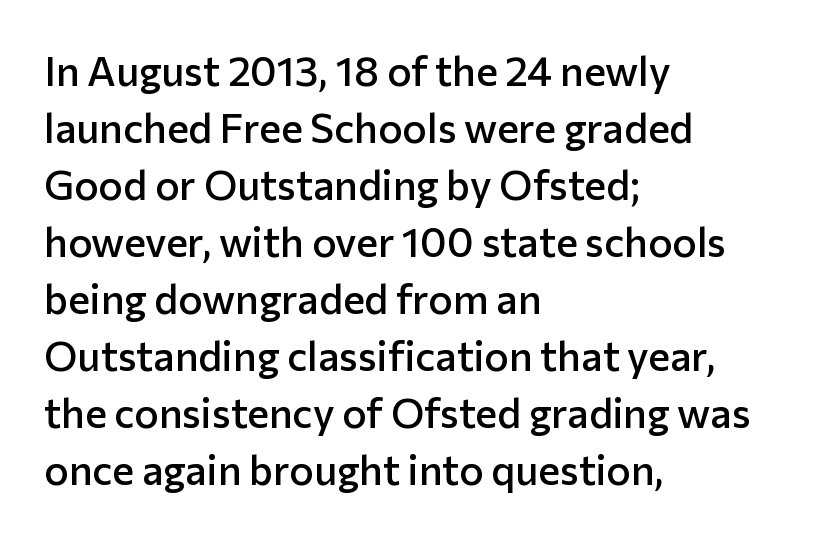
The image shows 41 px semibold sans-serif type, upright; set left-aligned, normal line spacing (1.39x), normal letter spacing, not underlined; low stroke contrast and a medium x-height.
